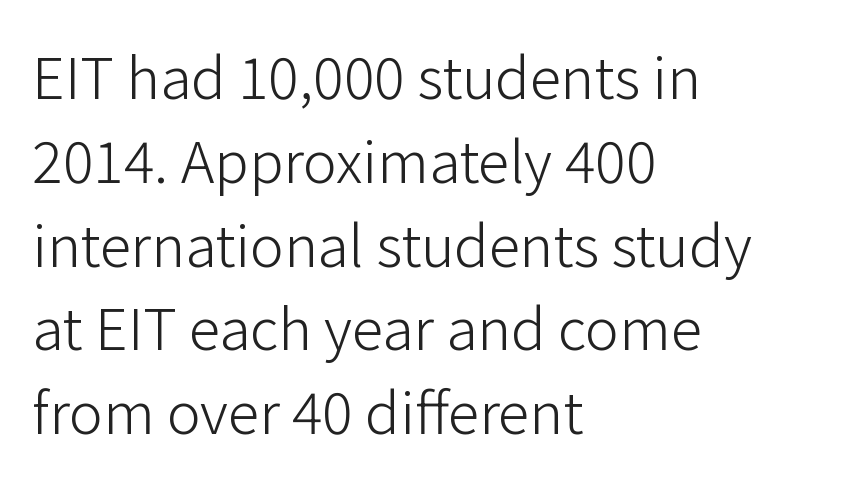
{"serif": "no", "italic": "no", "bold": "no", "weight": "light", "width": "normal", "stroke_contrast": "low", "x_height": "medium", "monospaced": "no", "underline": "no", "align": "left", "line_spacing": "normal", "line_spacing_ratio": 1.47, "letter_spacing": "normal", "letter_spacing_em": 0.0, "glyph_px": 57}
